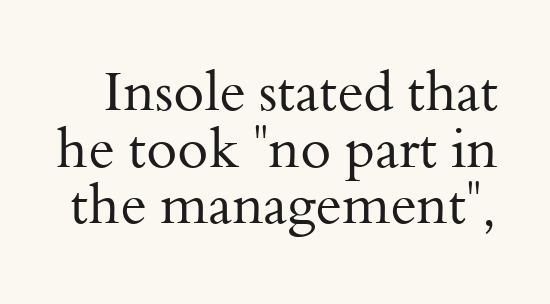
The designer went with a serif here, giving each stem small feet. Underlining? Definitely not there. Every character sits straight up, as roman type does. Quick note: interline space is minimal. A typesetter would call this proportional, since set widths differ per character. Observe the ordinary spacing: letters are neighbours, not strangers.
